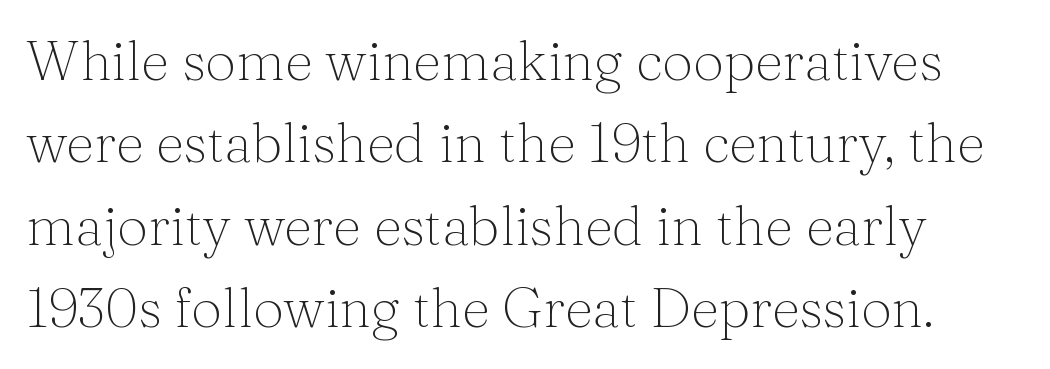
The cut favours lightness, reaching ordinary text weight at its darkest. You could not count columns in this text — the font is proportionally spaced. Each new line begins a customary step beneath the previous one. No extra tracking has been applied to these lines. Is this a sans? No — the strokes have serifs. A roman cut, with each character standing at attention.
